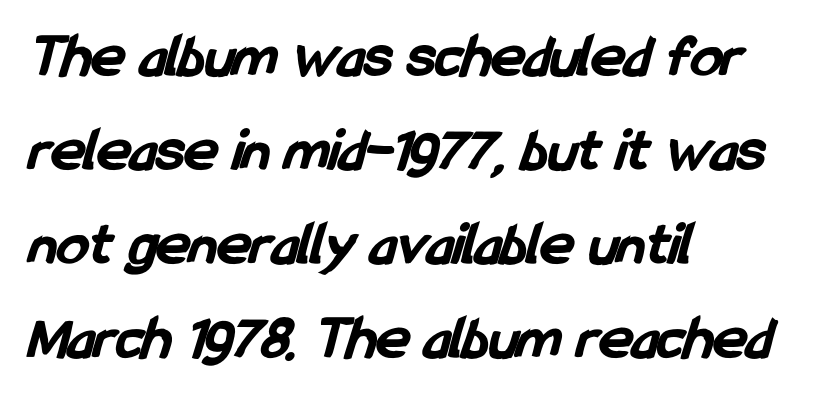
The letters sit at their default tracking, neither squeezed nor spread. A typesetter would label this face a sans. The face used here is proportionally spaced, like ordinary book or web type. Stroke thickness is high; the sample reads as a true bold.
